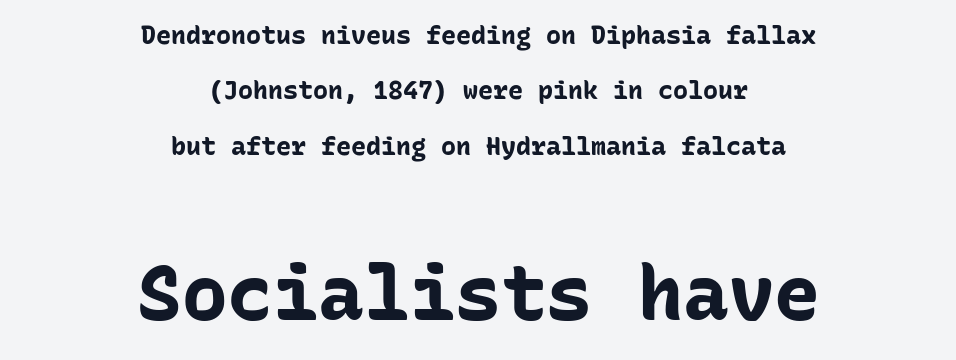
The image shows 76 px bold sans-serif type, upright, monospaced; set centered, loose line spacing (2.22x), normal letter spacing, not underlined; the second (bottom) block is 3.04x larger; low stroke contrast and a medium x-height.
